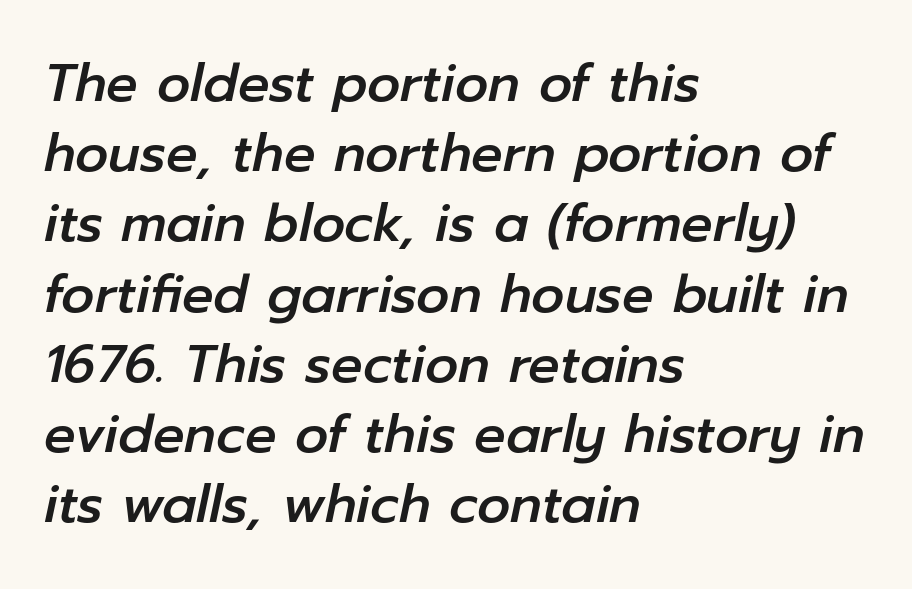
Inter-character spacing is left at the font's built-in metrics. This rendering uses left alignment, leaving the right contour irregular. A typesetter would call this proportional, since set widths differ per character. Students, observe: this is what conventionally led text looks like.
